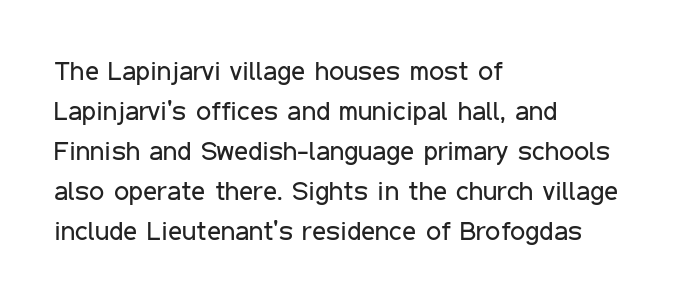
The image shows 27 px text type, upright; set left-aligned, normal line spacing (1.48x), normal letter spacing, not underlined.
